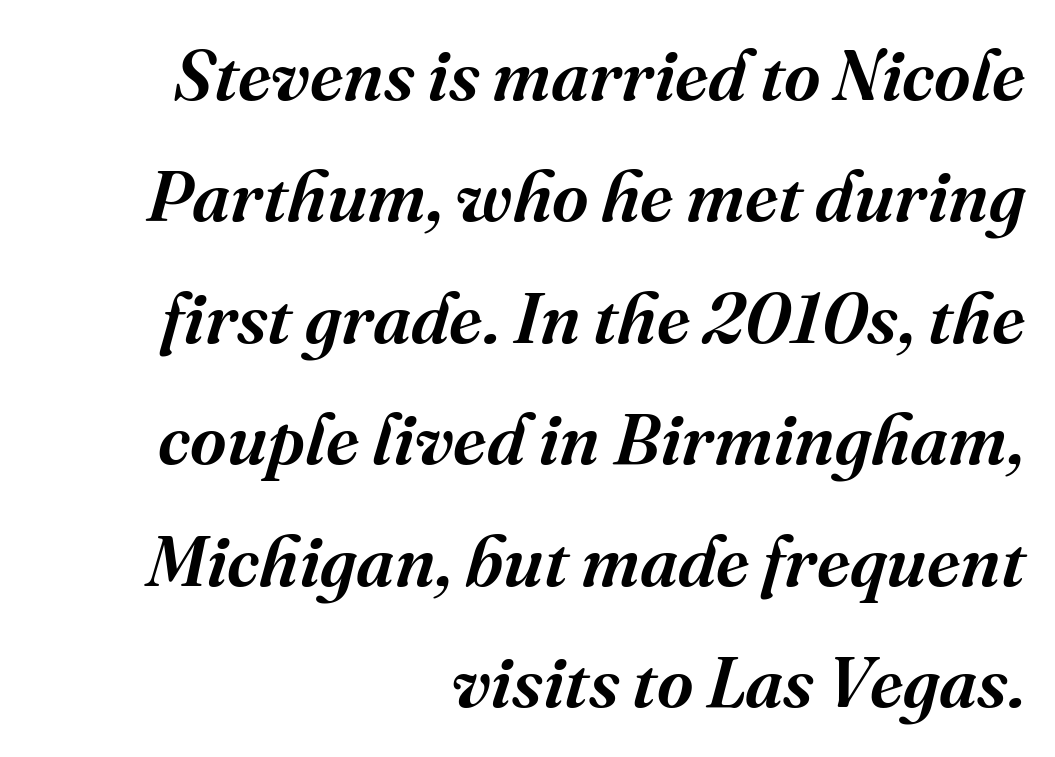
{"serif": "yes", "italic": "yes", "lean": "right", "slant_degrees": 16, "bold": "semi", "weight": "semibold", "width": "normal", "stroke_contrast": "medium", "x_height": "medium", "monospaced": "no", "underline": "no", "align": "right", "line_spacing_ratio": 1.71, "letter_spacing": "normal", "letter_spacing_em": 0.0, "glyph_px": 71}
